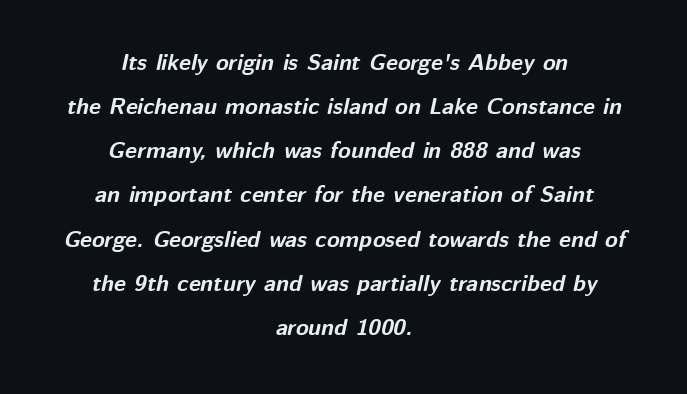
{"italic": "yes", "lean": "right", "slant_degrees": 12, "bold": "yes", "underline": "no", "align": "center", "line_spacing": "loose", "line_spacing_ratio": 1.92, "letter_spacing": "normal", "letter_spacing_em": 0.0, "glyph_px": 23}
